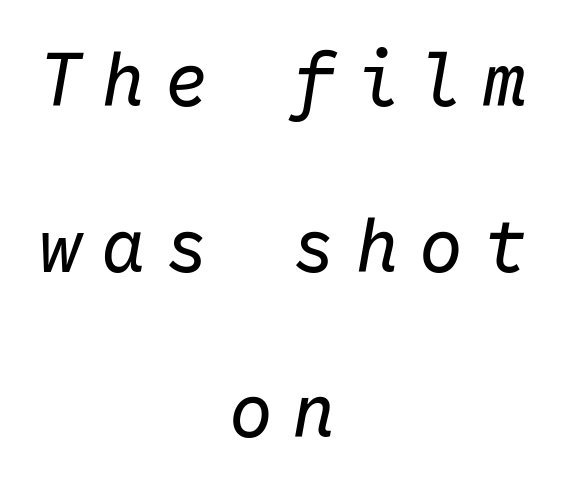
The image shows 73 px regular-weight type, italic (leaning right), monospaced; set centered, loose line spacing (2.27x), unusually wide letter spacing (+0.27 em), not underlined; low stroke contrast and a medium x-height.
